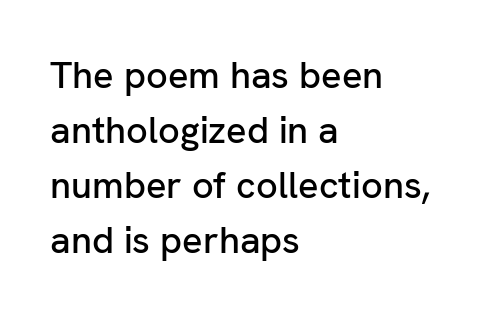
The image shows 38 px sans-serif type, upright; set left-aligned, normal line spacing (1.45x), normal letter spacing, not underlined; low stroke contrast and a medium x-height.
